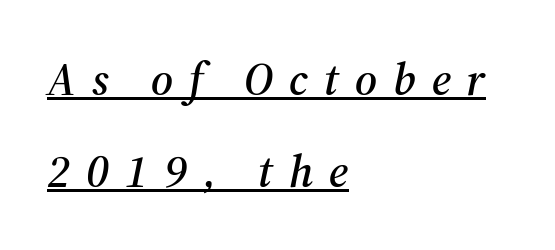
Q: Is the text italic (slanted)? A: Yes, it leans right by about 12 degrees.
Q: Is the typeface a serif or a sans-serif typeface? A: Serif.
Q: Is the text underlined? A: Yes.
Q: How is the paragraph aligned? A: Left-aligned.
Q: Is the spacing between letters normal or unusually wide? A: Unusually wide.
Q: Is the spacing between lines tight, normal or loose? A: Loose.
Q: Width (condensed, normal, or wide)? A: Normal.
Q: Stroke contrast? A: Medium.
Q: x-height? A: Medium.
Q: Monospaced? A: No.
